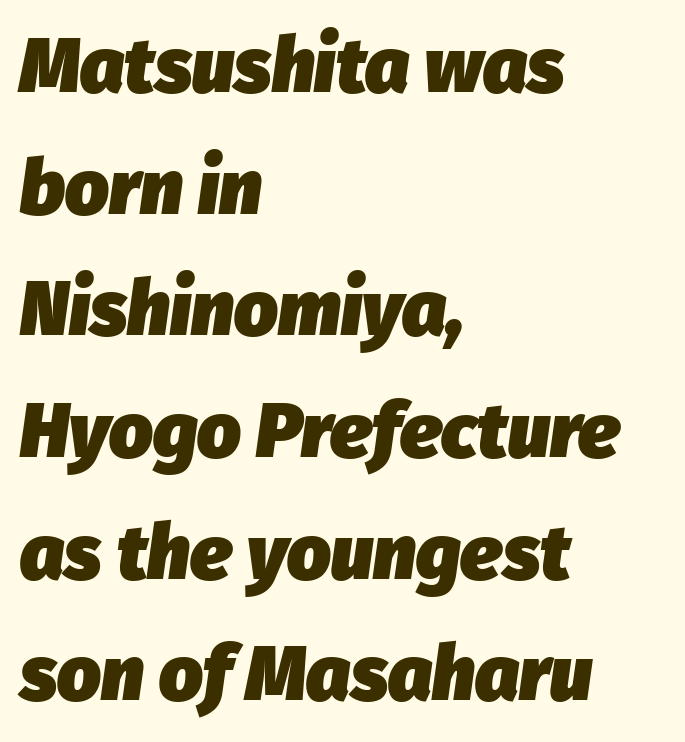
Q: Is the text bold? A: Yes.
Q: Is the text italic (slanted)? A: Yes, it leans right by about 8 degrees.
Q: Is the text underlined? A: No.
Q: How is the paragraph aligned? A: Left-aligned.
Q: Is the spacing between letters normal or unusually wide? A: Normal.
Q: Is the spacing between lines tight, normal or loose? A: Normal.
Q: Width (condensed, normal, or wide)? A: Normal.
Q: Stroke contrast? A: Low.
Q: x-height? A: Medium.
Q: Monospaced? A: No.
